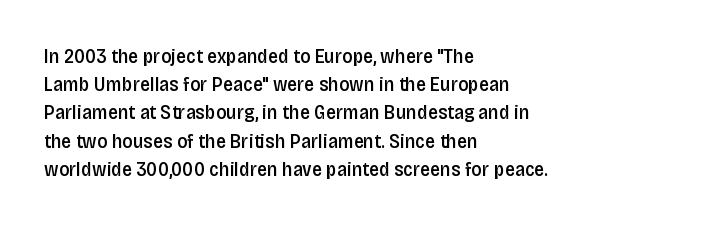
The image shows 20 px text type, upright; set left-aligned, normal line spacing (1.41x), normal letter spacing, not underlined.
